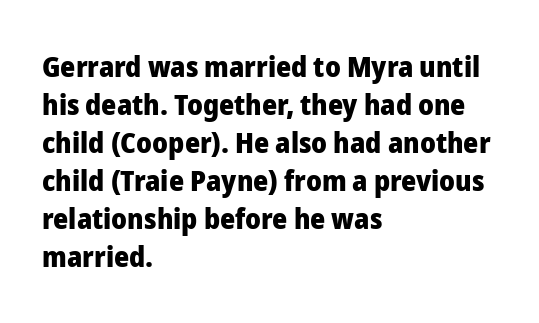
{"serif": "no", "italic": "no", "bold": "yes", "weight": "heavy", "width": "normal", "stroke_contrast": "low", "x_height": "medium", "monospaced": "no", "underline": "no", "align": "left", "line_spacing": "normal", "line_spacing_ratio": 1.31, "letter_spacing": "normal", "letter_spacing_em": 0.0, "glyph_px": 29}
